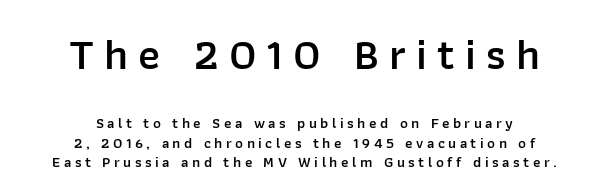
Q: Is the text bold? A: Semi-bold.
Q: Is the text italic (slanted)? A: No, it is upright.
Q: Is the typeface a serif or a sans-serif typeface? A: Sans-serif.
Q: Is the text underlined? A: No.
Q: How is the paragraph aligned? A: Centered.
Q: Is the spacing between letters normal or unusually wide? A: Unusually wide.
Q: Is the spacing between lines tight, normal or loose? A: Normal.
Q: Which block of text is set in a larger size, the first (top) or the second (bottom)? A: The first (top) one.
Q: Width (condensed, normal, or wide)? A: Normal.
Q: Stroke contrast? A: Low.
Q: x-height? A: Medium.
Q: Monospaced? A: No.
